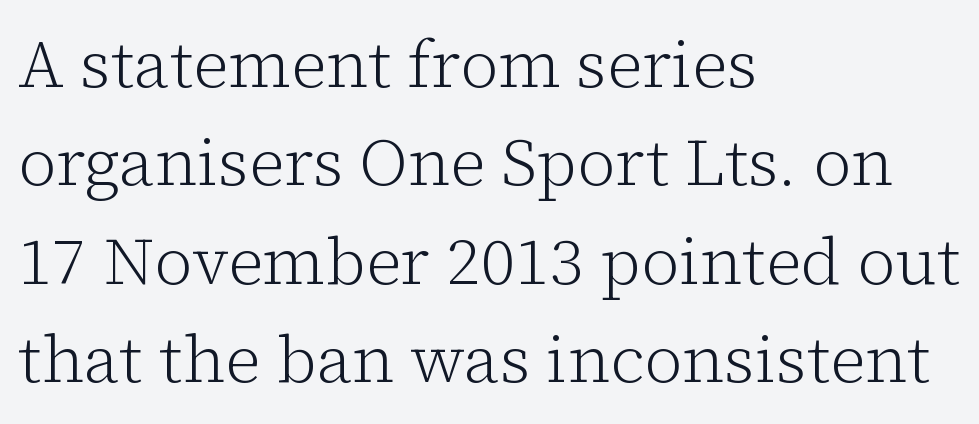
The image shows 66 px light serif type, upright; set left-aligned, normal line spacing (1.49x), normal letter spacing, not underlined; low stroke contrast and a medium x-height.
